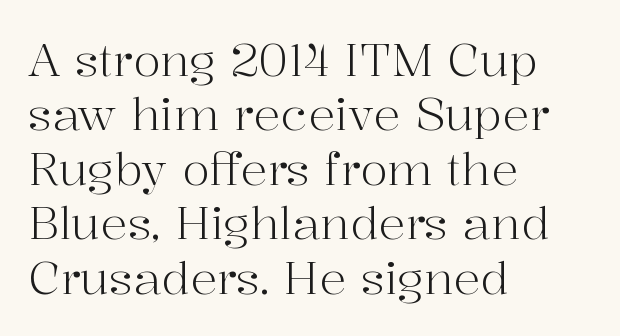
The image shows 45 px light serif type, upright; set left-aligned, line spacing 1.21x, normal letter spacing, not underlined; high stroke contrast and a medium x-height.
